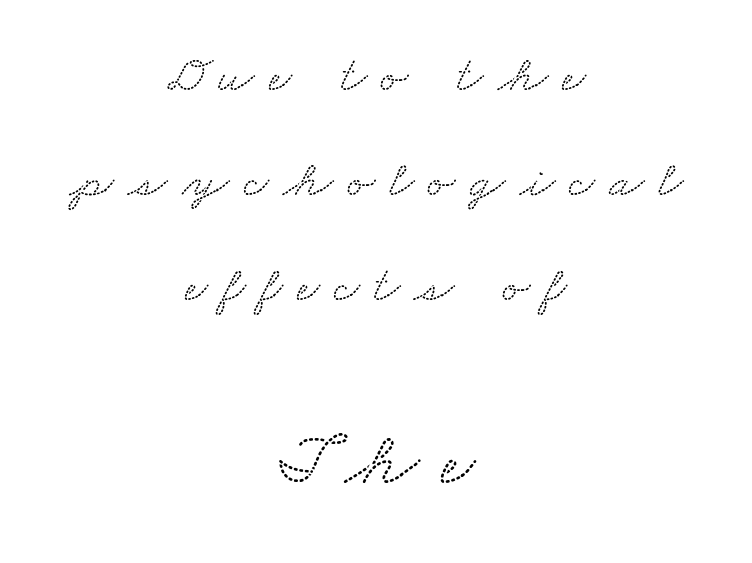
Q: Is the typeface a serif or a sans-serif typeface? A: Serif.
Q: Is the text underlined? A: No.
Q: How is the paragraph aligned? A: Centered.
Q: Is the spacing between letters normal or unusually wide? A: Unusually wide.
Q: Is the spacing between lines tight, normal or loose? A: Loose.
Q: Which block of text is set in a larger size, the first (top) or the second (bottom)? A: The second (bottom) one.
Q: Width (condensed, normal, or wide)? A: Wide.
Q: Stroke contrast? A: Low.
Q: x-height? A: Small.
Q: Monospaced? A: No.
